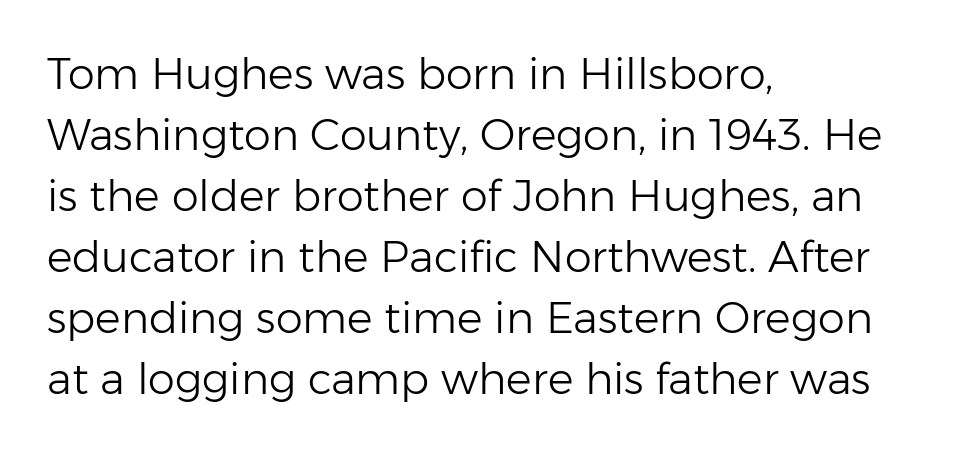
Q: Is the text bold? A: No.
Q: Is the text italic (slanted)? A: No, it is upright.
Q: Is the typeface a serif or a sans-serif typeface? A: Sans-serif.
Q: Is the text underlined? A: No.
Q: How is the paragraph aligned? A: Left-aligned.
Q: Is the spacing between letters normal or unusually wide? A: Normal.
Q: Is the spacing between lines tight, normal or loose? A: Normal.
Q: Width (condensed, normal, or wide)? A: Normal.
Q: Stroke contrast? A: Low.
Q: x-height? A: Medium.
Q: Monospaced? A: No.
